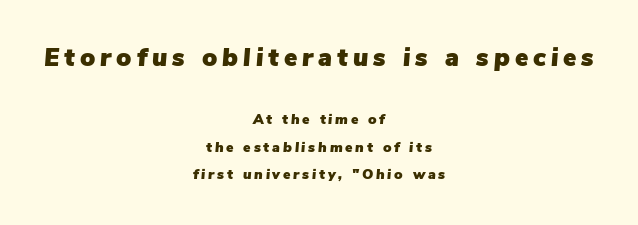
Q: Is the text italic (slanted)? A: Yes, it leans right by about 5 degrees.
Q: Is the text underlined? A: No.
Q: How is the paragraph aligned? A: Centered.
Q: Is the spacing between letters normal or unusually wide? A: Unusually wide.
Q: Is the spacing between lines tight, normal or loose? A: Loose.
Q: Which block of text is set in a larger size, the first (top) or the second (bottom)? A: The first (top) one.
